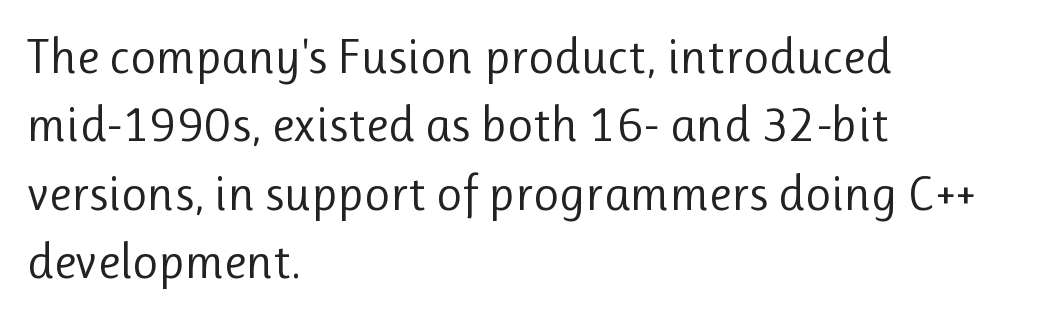
On a weight scale, this lands at 450 or below. Does the type have serifs? No, each stem ends abruptly. This sample is left-justified, so line endings fall wherever the words run out. The designer left line spacing at the default. Looks like regular typesetting: each glyph gets only the width it needs. Descender tails drop into unmarked territory.
